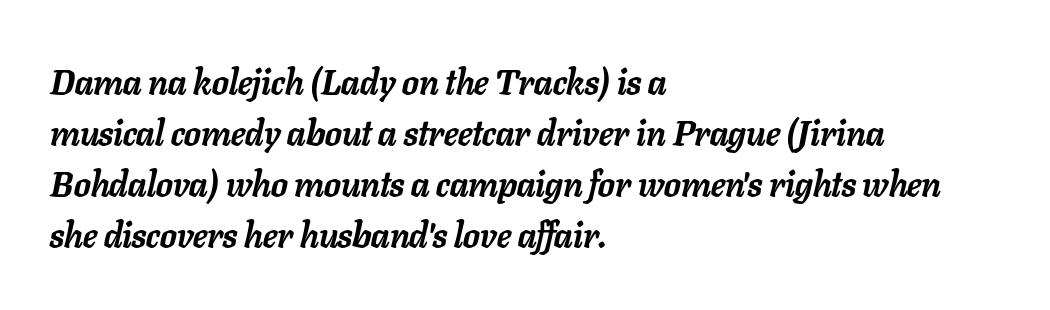
{"italic": "yes", "lean": "right", "slant_degrees": 11, "bold": "yes", "weight": "semibold", "width": "normal", "stroke_contrast": "low", "x_height": "medium", "monospaced": "no", "underline": "no", "align": "left", "line_spacing": "normal", "line_spacing_ratio": 1.46, "letter_spacing": "normal", "letter_spacing_em": 0.0, "glyph_px": 35}
